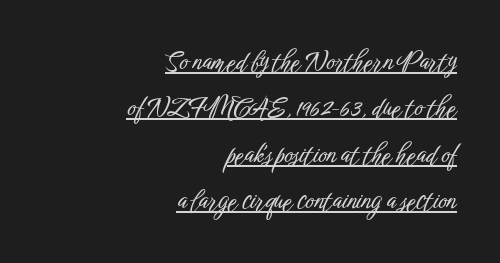
Q: Is the text italic (slanted)? A: Yes.
Q: Is the text underlined? A: Yes.
Q: How is the paragraph aligned? A: Right-aligned.
Q: Is the spacing between letters normal or unusually wide? A: Normal.
